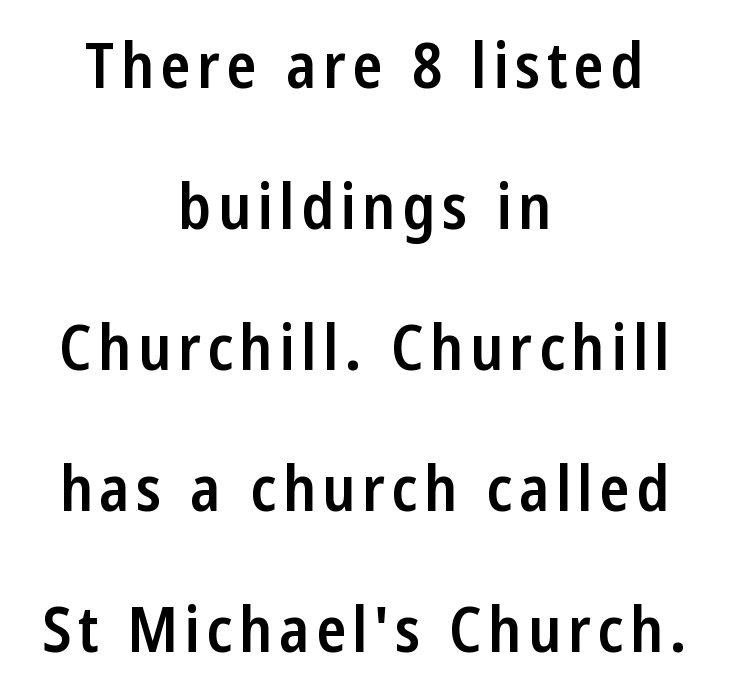
Q: Is the text bold? A: Semi-bold.
Q: Is the text italic (slanted)? A: No, it is upright.
Q: Is the typeface a serif or a sans-serif typeface? A: Sans-serif.
Q: Is the text underlined? A: No.
Q: How is the paragraph aligned? A: Centered.
Q: Is the spacing between lines tight, normal or loose? A: Loose.
Q: Width (condensed, normal, or wide)? A: Condensed.
Q: Stroke contrast? A: Low.
Q: x-height? A: Medium.
Q: Monospaced? A: No.
